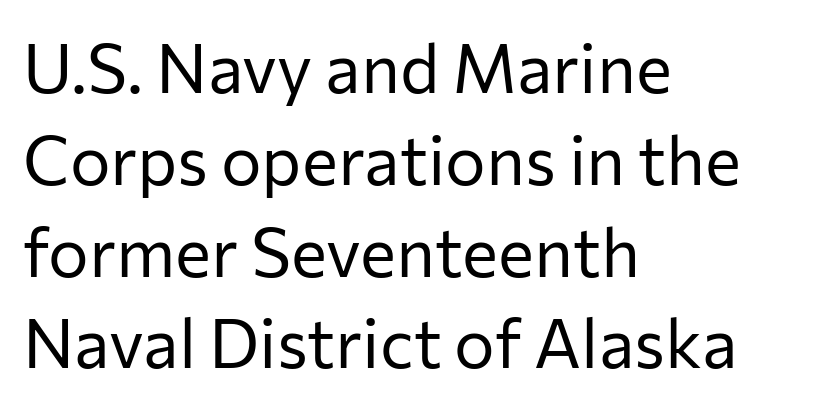
{"serif": "no", "italic": "no", "bold": "no", "weight": "regular", "width": "normal", "stroke_contrast": "low", "x_height": "medium", "monospaced": "no", "underline": "no", "align": "left", "line_spacing": "normal", "line_spacing_ratio": 1.35, "letter_spacing": "normal", "letter_spacing_em": 0.0, "glyph_px": 68}
